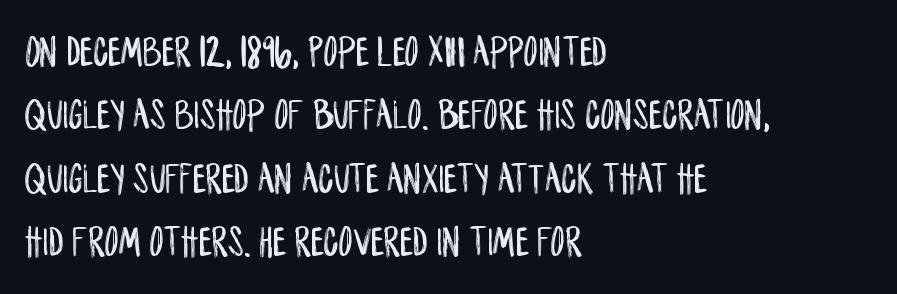
{"serif": "no", "italic": "no", "width": "condensed", "stroke_contrast": "low", "x_height": "large", "monospaced": "no", "underline": "no", "align": "left", "line_spacing": "normal", "line_spacing_ratio": 1.44, "letter_spacing": "normal", "letter_spacing_em": 0.0, "glyph_px": 44}
